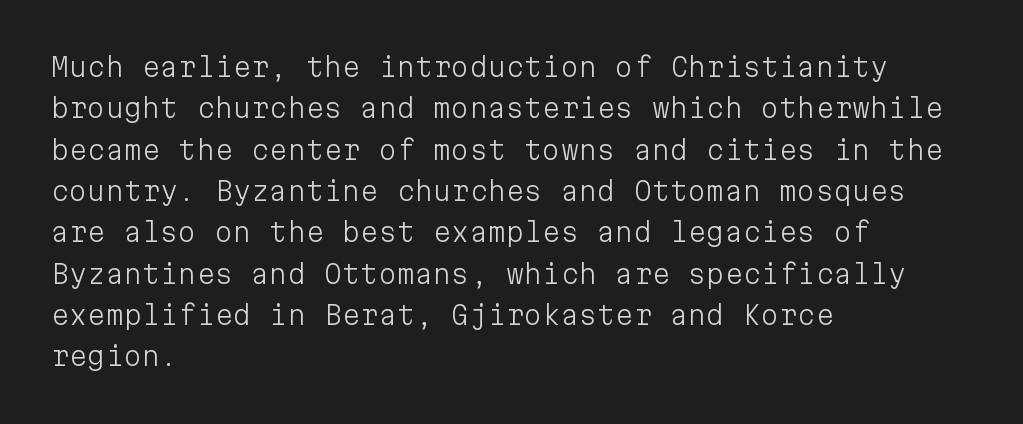
{"italic": "no", "bold": "no", "underline": "no", "align": "left", "line_spacing": "normal", "line_spacing_ratio": 1.59, "letter_spacing": "normal", "letter_spacing_em": 0.0, "glyph_px": 26}
